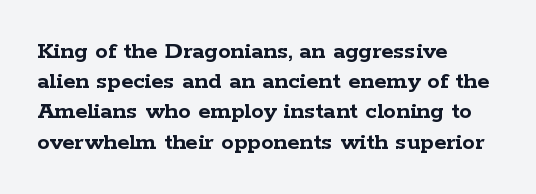
The image shows 25 px bold type, upright; set left-aligned, line spacing 1.21x, normal letter spacing, not underlined.
